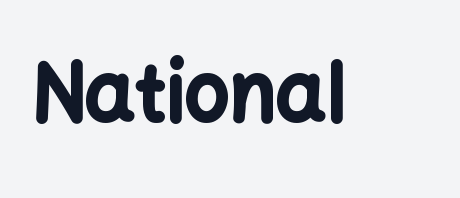
Q: Is the text bold? A: Yes.
Q: Is the text italic (slanted)? A: No, it is upright.
Q: Is the typeface a serif or a sans-serif typeface? A: Sans-serif.
Q: Is the text underlined? A: No.
Q: Is the spacing between letters normal or unusually wide? A: Normal.
Q: Width (condensed, normal, or wide)? A: Normal.
Q: Stroke contrast? A: Low.
Q: x-height? A: Medium.
Q: Monospaced? A: No.
